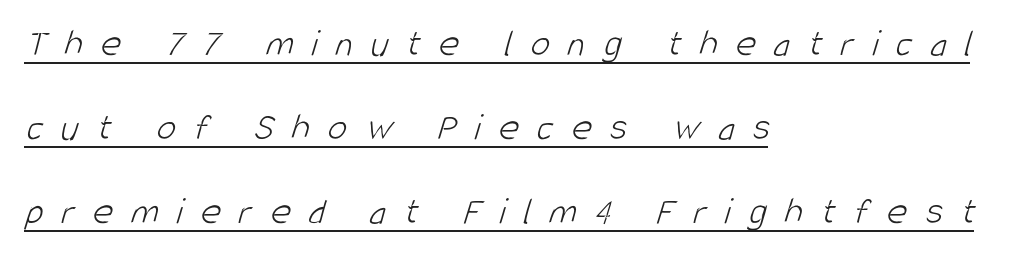
Q: Is the text bold? A: No.
Q: Is the typeface a serif or a sans-serif typeface? A: Sans-serif.
Q: Is the text underlined? A: Yes.
Q: How is the paragraph aligned? A: Left-aligned.
Q: Is the spacing between letters normal or unusually wide? A: Unusually wide.
Q: Is the spacing between lines tight, normal or loose? A: Loose.
Q: Width (condensed, normal, or wide)? A: Condensed.
Q: Stroke contrast? A: Low.
Q: x-height? A: Large.
Q: Monospaced? A: No.
